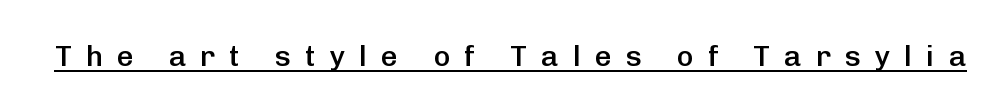
The image shows 29 px semibold sans-serif type, upright; set unusually wide letter spacing (+0.49 em), underlined; low stroke contrast and a medium x-height.
